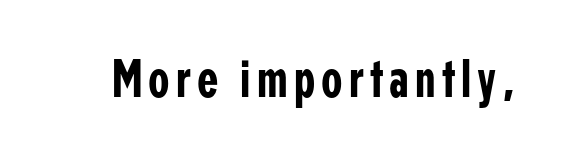
{"serif": "no", "italic": "no", "width": "condensed", "stroke_contrast": "low", "x_height": "medium", "monospaced": "no", "underline": "no", "glyph_px": 55}
